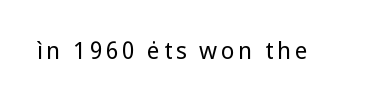
Honestly, there is no underline to notice here at all. This is roman type, the default non-slanted kind. Weight: not bold — regular or lighter.
